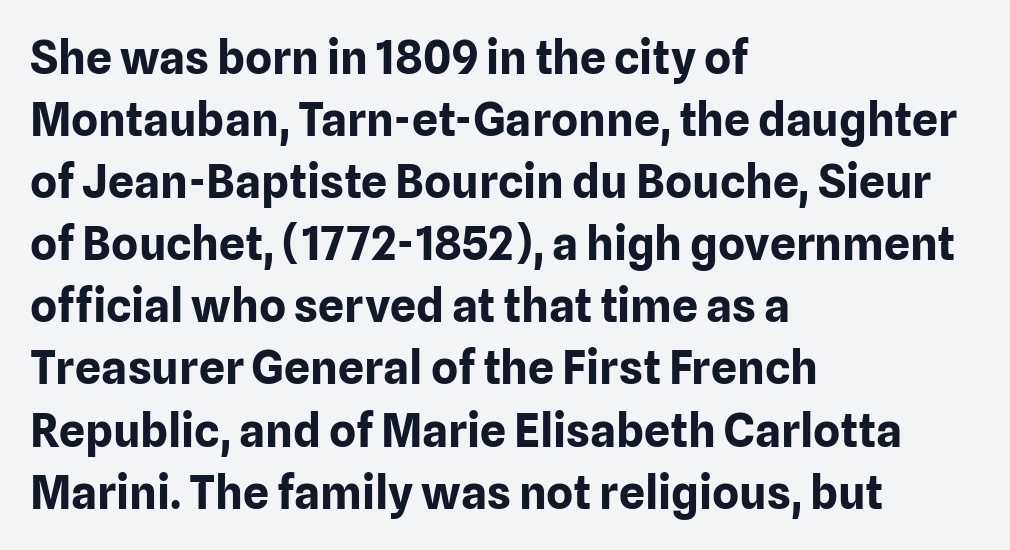
The image shows 46 px bold sans-serif type, upright; set left-aligned, normal line spacing (1.35x), normal letter spacing, not underlined; low stroke contrast and a medium x-height.
